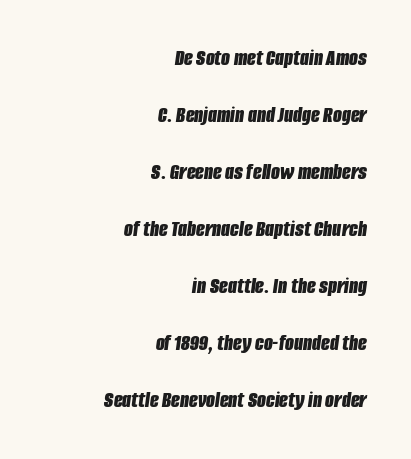
Q: Is the text bold? A: Yes.
Q: Is the text italic (slanted)? A: Yes, it leans right by about 8 degrees.
Q: Is the text underlined? A: No.
Q: How is the paragraph aligned? A: Right-aligned.
Q: Is the spacing between letters normal or unusually wide? A: Normal.
Q: Is the spacing between lines tight, normal or loose? A: Loose.
